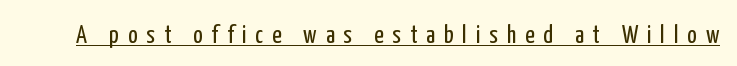
The image shows 25 px text type, upright; set unusually wide letter spacing (+0.36 em), underlined.
